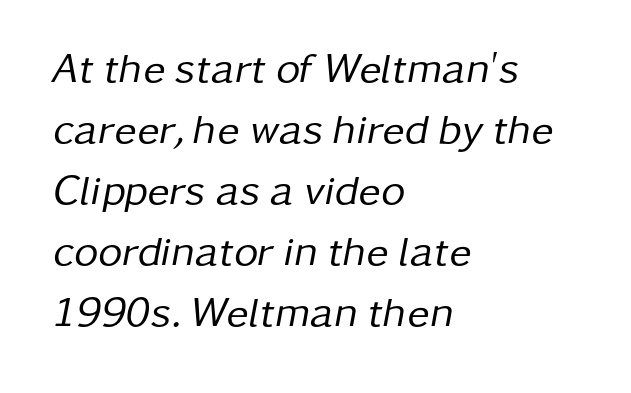
{"italic": "yes", "lean": "right", "slant_degrees": 11, "bold": "no", "weight": "regular", "width": "normal", "stroke_contrast": "low", "x_height": "medium", "monospaced": "no", "underline": "no", "align": "left", "line_spacing": "normal", "line_spacing_ratio": 1.45, "letter_spacing": "normal", "letter_spacing_em": 0.0, "glyph_px": 42}
